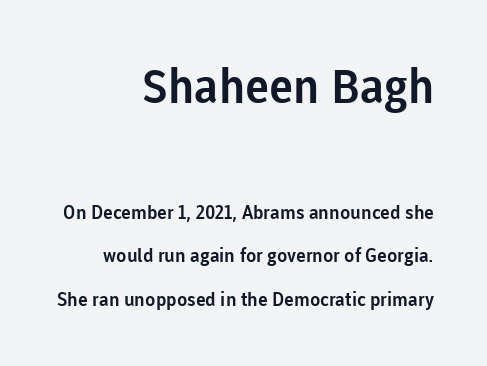
The image shows 47 px sans-serif type, upright; set right-aligned, loose line spacing (2.3x), normal letter spacing, not underlined; the first (top) block is 2.47x larger; low stroke contrast and a medium x-height.
